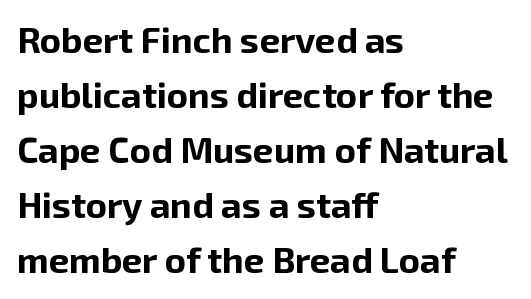
The type sits square on the baseline with zero lean. Does the leading feel generous? No, just average. Typesetter's note: full bold, strokes at maximum text heaviness. Note: no serifs on the glyphs.
